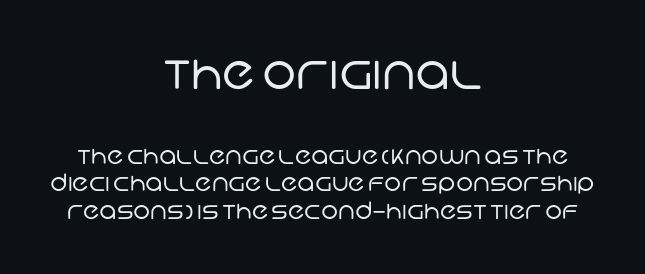
Regarding leading, the lines here are crowded together. A typesetter would call this zero additional tracking. A bare baseline throughout the passage. The text block is weighted toward neither margin, spreading evenly from the middle. The letters advance in unequal steps, a hallmark of proportional type.
